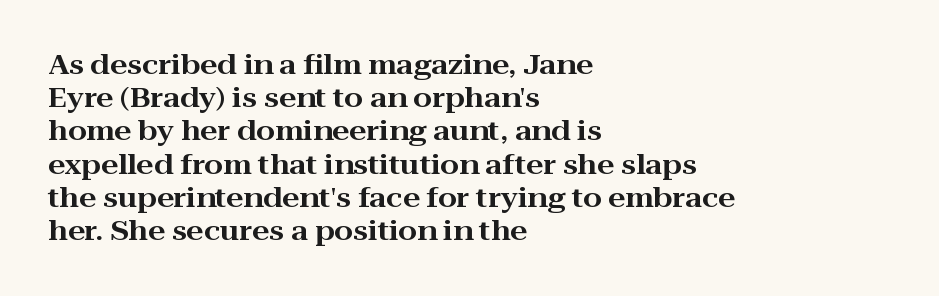
{"italic": "no", "underline": "no", "align": "left", "line_spacing_ratio": 1.23, "letter_spacing": "normal", "letter_spacing_em": 0.0, "glyph_px": 27}
